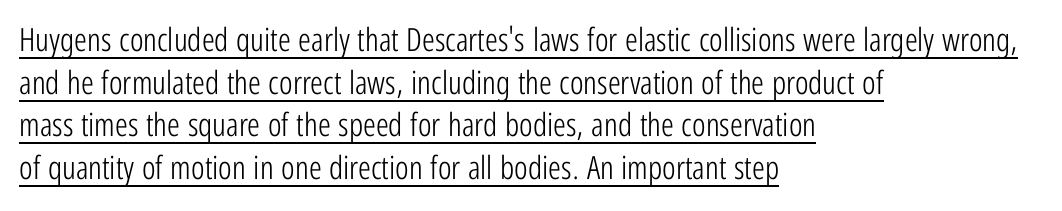
The image shows 32 px light, condensed sans-serif type, upright; set left-aligned, normal line spacing (1.33x), normal letter spacing, underlined; low stroke contrast and a medium x-height.
